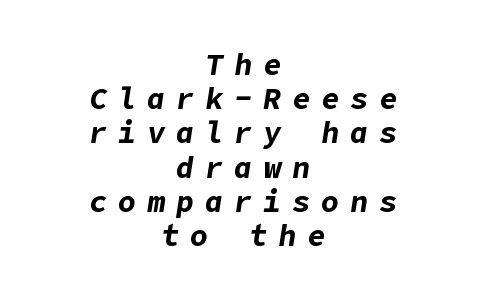
The image shows 30 px bold type, italic (leaning right); set centered, tight line spacing (1.14x), unusually wide letter spacing (+0.37 em), not underlined; low stroke contrast and a medium x-height.
